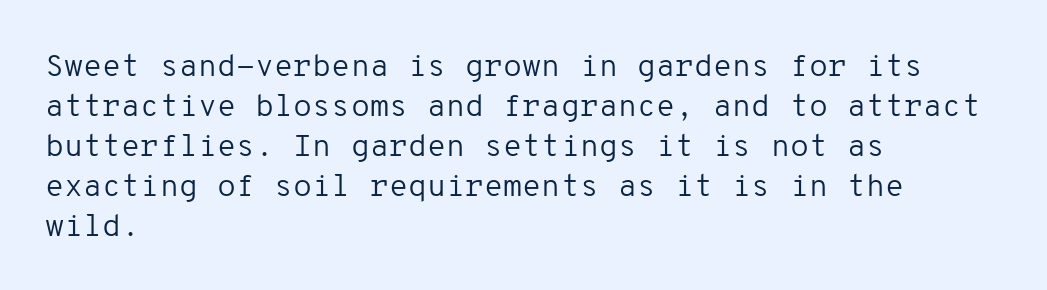
The image shows 31 px regular-weight sans-serif type, upright, monospaced; set left-aligned, normal line spacing (1.29x), normal letter spacing, not underlined; low stroke contrast and a medium x-height.
